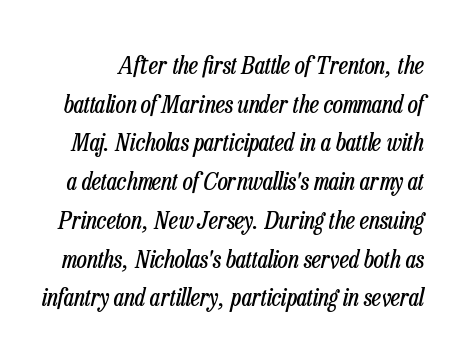
Q: Is the text bold? A: No.
Q: Is the text italic (slanted)? A: Yes, it leans right by about 13 degrees.
Q: Is the text underlined? A: No.
Q: Is the spacing between letters normal or unusually wide? A: Normal.
Q: Is the spacing between lines tight, normal or loose? A: Normal.
